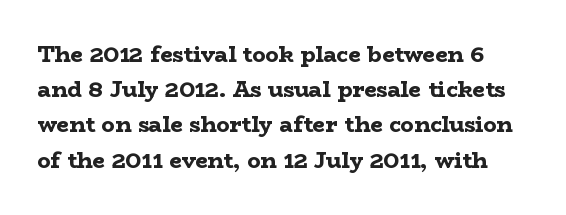
The image shows 22 px bold type, upright; set normal line spacing (1.6x), normal letter spacing, not underlined.
